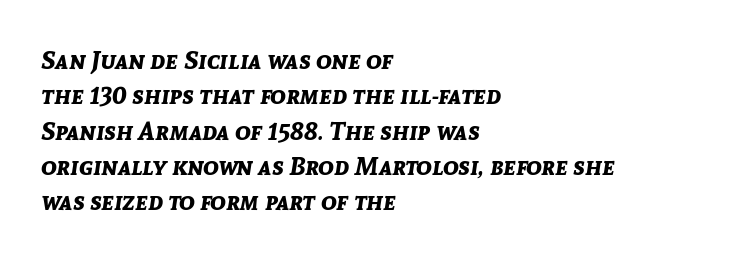
The image shows 26 px bold type, italic (leaning right); set left-aligned, normal line spacing (1.36x), normal letter spacing, not underlined.
